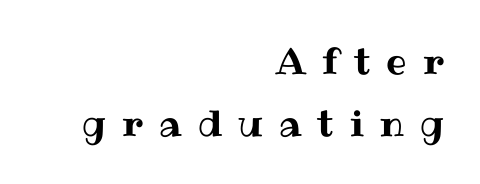
Q: Is the text italic (slanted)? A: No, it is upright.
Q: Is the text underlined? A: No.
Q: How is the paragraph aligned? A: Right-aligned.
Q: Is the spacing between letters normal or unusually wide? A: Unusually wide.
Q: Width (condensed, normal, or wide)? A: Normal.
Q: Stroke contrast? A: Medium.
Q: x-height? A: Medium.
Q: Monospaced? A: No.
